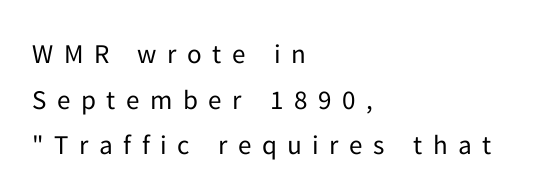
Q: Is the text bold? A: No.
Q: Is the text italic (slanted)? A: No, it is upright.
Q: Is the text underlined? A: No.
Q: How is the paragraph aligned? A: Left-aligned.
Q: Is the spacing between letters normal or unusually wide? A: Unusually wide.
Q: Is the spacing between lines tight, normal or loose? A: Normal.
